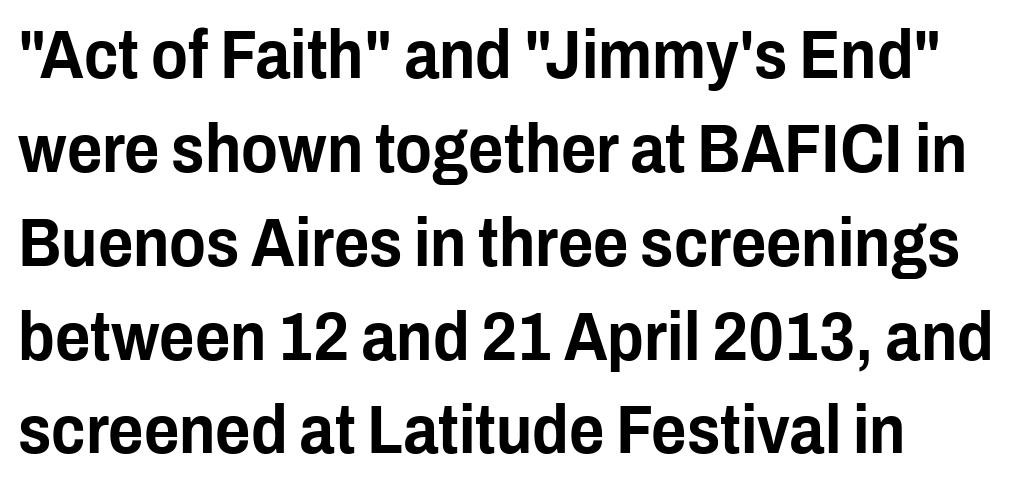
{"serif": "no", "italic": "no", "width": "condensed", "stroke_contrast": "low", "x_height": "medium", "monospaced": "no", "underline": "no", "align": "left", "line_spacing": "normal", "line_spacing_ratio": 1.38, "letter_spacing": "normal", "letter_spacing_em": 0.0, "glyph_px": 68}
